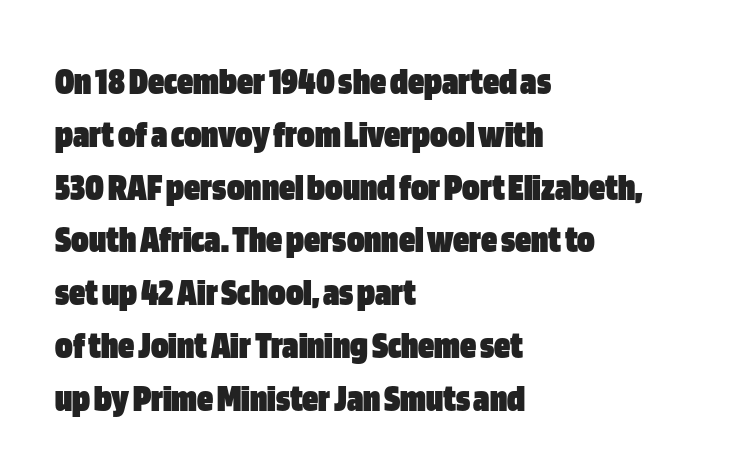
{"serif": "no", "italic": "no", "bold": "yes", "weight": "heavy", "width": "condensed", "stroke_contrast": "low", "x_height": "large", "monospaced": "no", "underline": "no", "align": "left", "line_spacing": "normal", "line_spacing_ratio": 1.32, "letter_spacing": "normal", "letter_spacing_em": 0.0, "glyph_px": 40}
